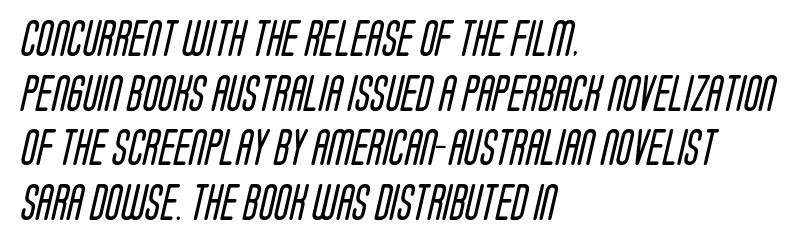
The image shows 36 px regular-weight, condensed sans-serif type; set left-aligned, normal line spacing (1.52x), normal letter spacing, not underlined; low stroke contrast and a large x-height.
